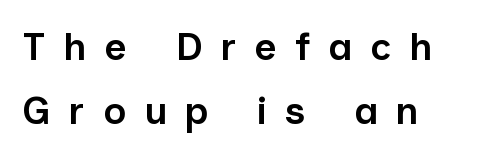
The image shows 39 px semibold sans-serif type, upright; set normal line spacing (1.64x), unusually wide letter spacing (+0.46 em), not underlined; low stroke contrast and a medium x-height.
